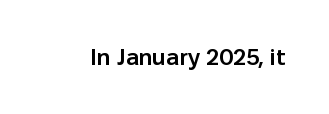
The image shows 23 px text type, upright; set normal letter spacing, not underlined.
